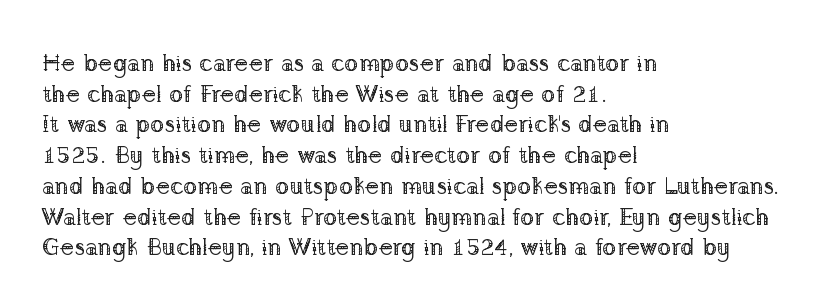
Q: Is the text bold? A: No.
Q: Is the text italic (slanted)? A: No, it is upright.
Q: Is the text underlined? A: No.
Q: How is the paragraph aligned? A: Left-aligned.
Q: Is the spacing between letters normal or unusually wide? A: Normal.
Q: Is the spacing between lines tight, normal or loose? A: Normal.
